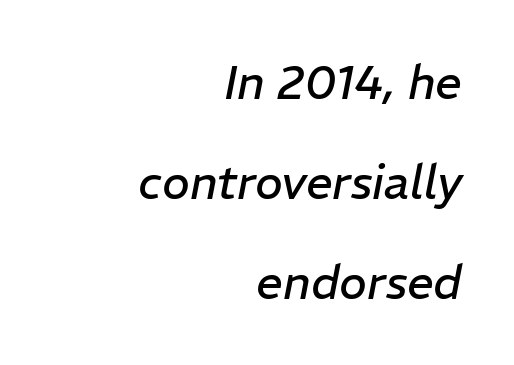
{"italic": "yes", "lean": "right", "slant_degrees": 11, "bold": "no", "weight": "regular", "width": "normal", "stroke_contrast": "low", "x_height": "medium", "monospaced": "no", "underline": "no", "align": "right", "line_spacing": "loose", "line_spacing_ratio": 2.13, "letter_spacing": "normal", "letter_spacing_em": 0.0, "glyph_px": 47}
